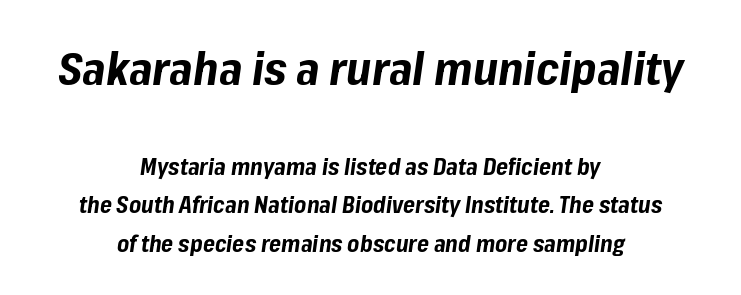
Q: Is the text bold? A: Yes.
Q: Is the text italic (slanted)? A: Yes, it leans right by about 8 degrees.
Q: Is the text underlined? A: No.
Q: How is the paragraph aligned? A: Centered.
Q: Is the spacing between letters normal or unusually wide? A: Normal.
Q: Is the spacing between lines tight, normal or loose? A: Normal.
Q: Which block of text is set in a larger size, the first (top) or the second (bottom)? A: The first (top) one.
Q: Width (condensed, normal, or wide)? A: Normal.
Q: Stroke contrast? A: Low.
Q: x-height? A: Medium.
Q: Monospaced? A: No.
